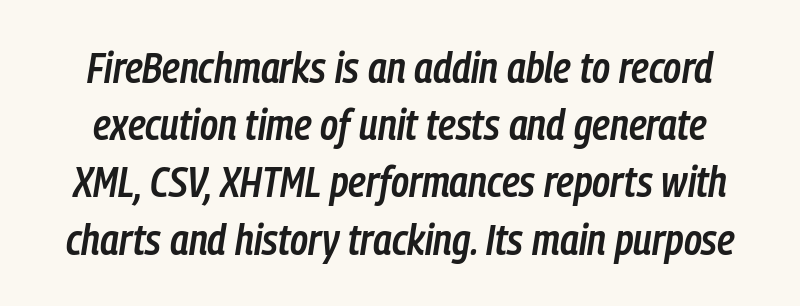
Q: Is the text bold? A: Semi-bold.
Q: Is the text italic (slanted)? A: Yes, it leans right by about 9 degrees.
Q: Is the text underlined? A: No.
Q: Is the spacing between letters normal or unusually wide? A: Normal.
Q: Is the spacing between lines tight, normal or loose? A: Normal.
Q: Width (condensed, normal, or wide)? A: Condensed.
Q: Stroke contrast? A: Low.
Q: x-height? A: Medium.
Q: Monospaced? A: No.
